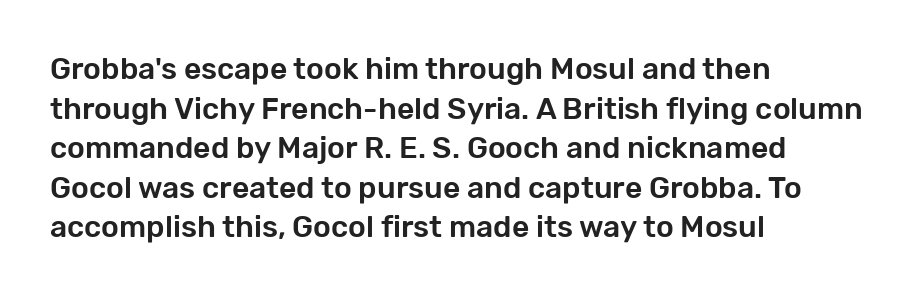
The image shows 30 px sans-serif type, upright; set left-aligned, normal line spacing (1.32x), normal letter spacing, not underlined; low stroke contrast and a medium x-height.
